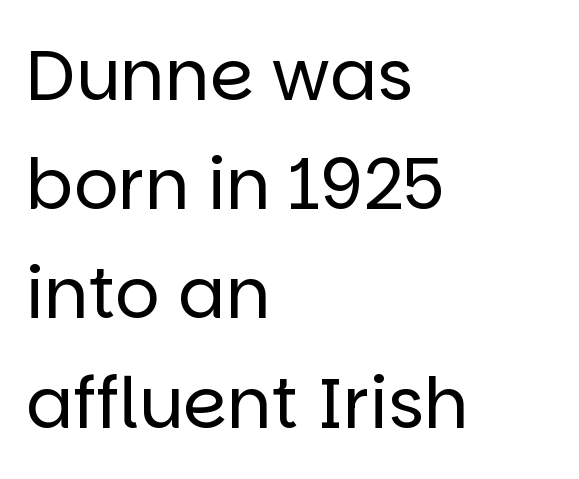
A sans-serif font was chosen for this passage. Varying glyph widths throughout — classic text-font behaviour. The font sits on the lighter half of the weight spectrum, regular included. How would I describe the line gaps? Plain and ordinary. The axis of the letterforms is exactly vertical. The letters sit at their default tracking, neither squeezed nor spread.
